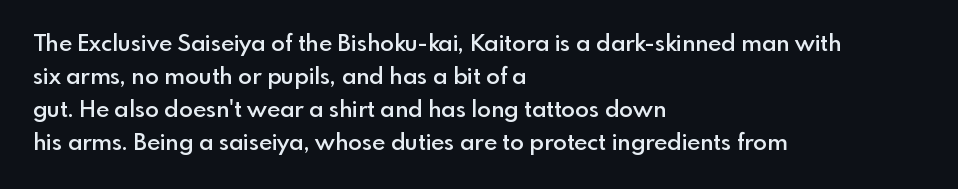
The image shows 23 px text type, upright; set left-aligned, normal line spacing (1.43x), normal letter spacing, not underlined.
